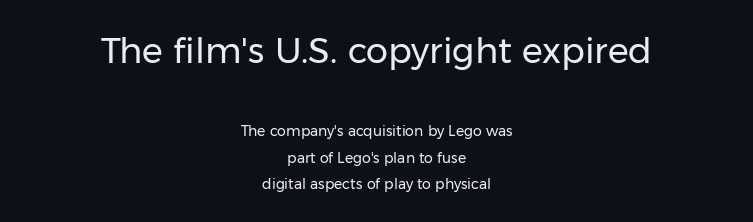
The image shows 35 px regular-weight sans-serif type, upright; set centered, line spacing 1.87x, normal letter spacing, not underlined; the first (top) block is 2.5x larger; low stroke contrast and a medium x-height.
